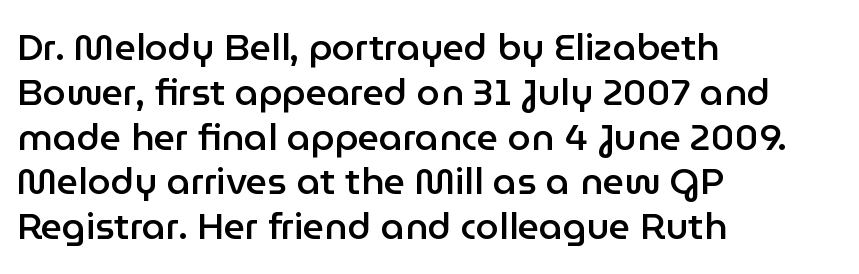
Q: Is the text bold? A: Semi-bold.
Q: Is the text italic (slanted)? A: No, it is upright.
Q: Is the typeface a serif or a sans-serif typeface? A: Sans-serif.
Q: Is the text underlined? A: No.
Q: How is the paragraph aligned? A: Left-aligned.
Q: Is the spacing between letters normal or unusually wide? A: Normal.
Q: Width (condensed, normal, or wide)? A: Normal.
Q: Stroke contrast? A: Low.
Q: x-height? A: Medium.
Q: Monospaced? A: No.
